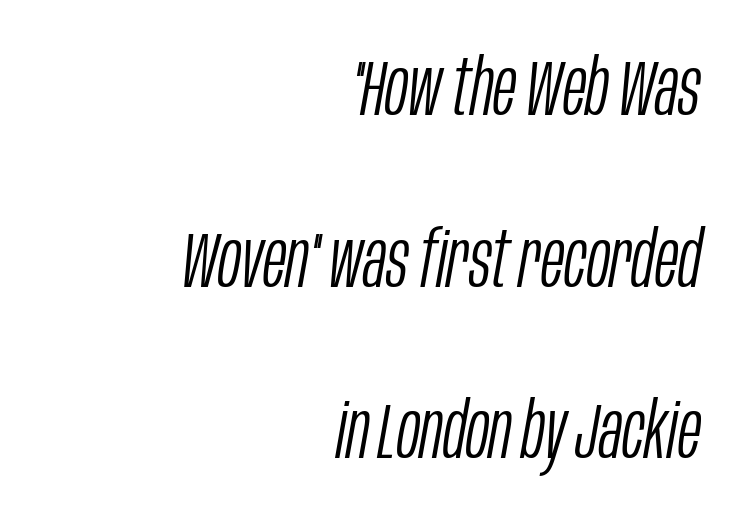
The string is rendered with underlining switched off. Whoever set this chose breathing room over compactness in the vertical rhythm. The text block is weighted toward the right margin, trailing off unevenly leftward. No chunkiness to these letters — they're not bold. Honestly, the letter spacing is just normal — you wouldn't notice it.
